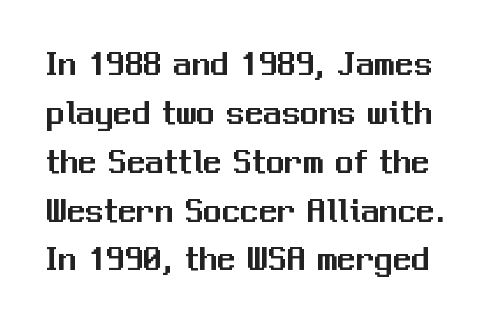
{"serif": "no", "italic": "no", "width": "normal", "stroke_contrast": "medium", "x_height": "medium", "monospaced": "no", "underline": "no", "line_spacing": "normal", "line_spacing_ratio": 1.32, "letter_spacing": "normal", "letter_spacing_em": 0.0, "glyph_px": 37}
